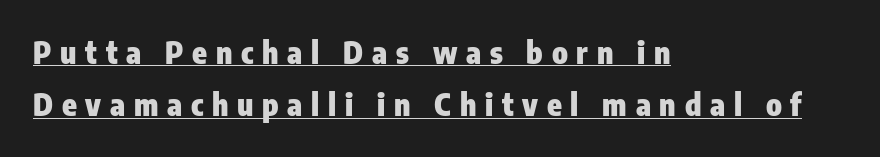
{"serif": "no", "italic": "no", "bold": "yes", "weight": "heavy", "width": "condensed", "stroke_contrast": "low", "x_height": "medium", "monospaced": "no", "underline": "yes", "align": "left", "line_spacing_ratio": 1.74, "letter_spacing": "wide", "letter_spacing_em": 0.29, "glyph_px": 30}
